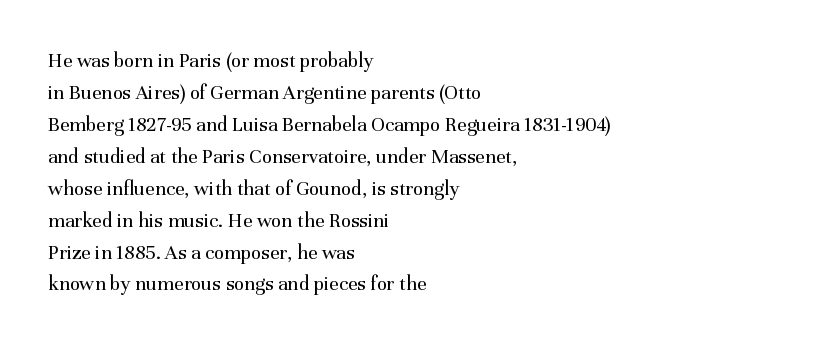
Q: Is the text bold? A: No.
Q: Is the text italic (slanted)? A: No, it is upright.
Q: Is the text underlined? A: No.
Q: How is the paragraph aligned? A: Left-aligned.
Q: Is the spacing between letters normal or unusually wide? A: Normal.
Q: Is the spacing between lines tight, normal or loose? A: Normal.
